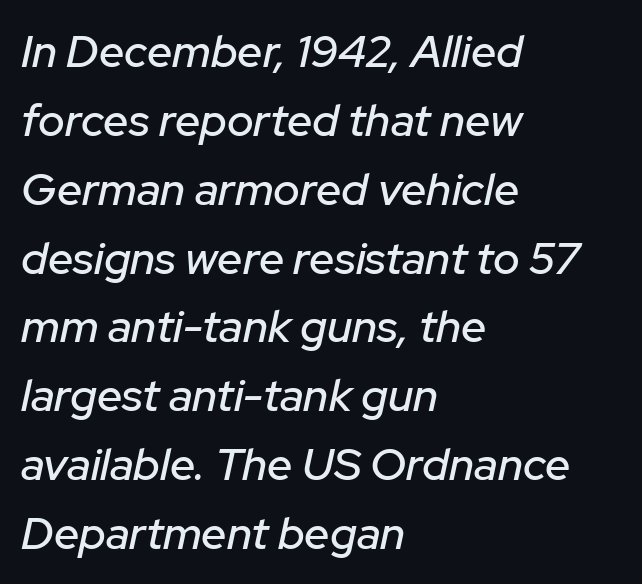
The passage shown stacks its lines at a standard gap. Does extra space separate the letters? No, they use regular spacing. The passage shown is not underscored anywhere. Emphasis-style slanted type is in use.
